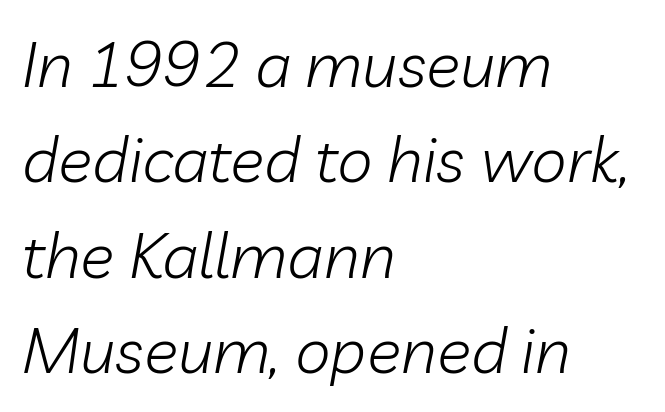
{"italic": "yes", "lean": "right", "slant_degrees": 10, "bold": "no", "weight": "light", "width": "normal", "stroke_contrast": "low", "x_height": "medium", "monospaced": "no", "underline": "no", "align": "left", "line_spacing": "normal", "line_spacing_ratio": 1.49, "letter_spacing": "normal", "letter_spacing_em": 0.0, "glyph_px": 64}
